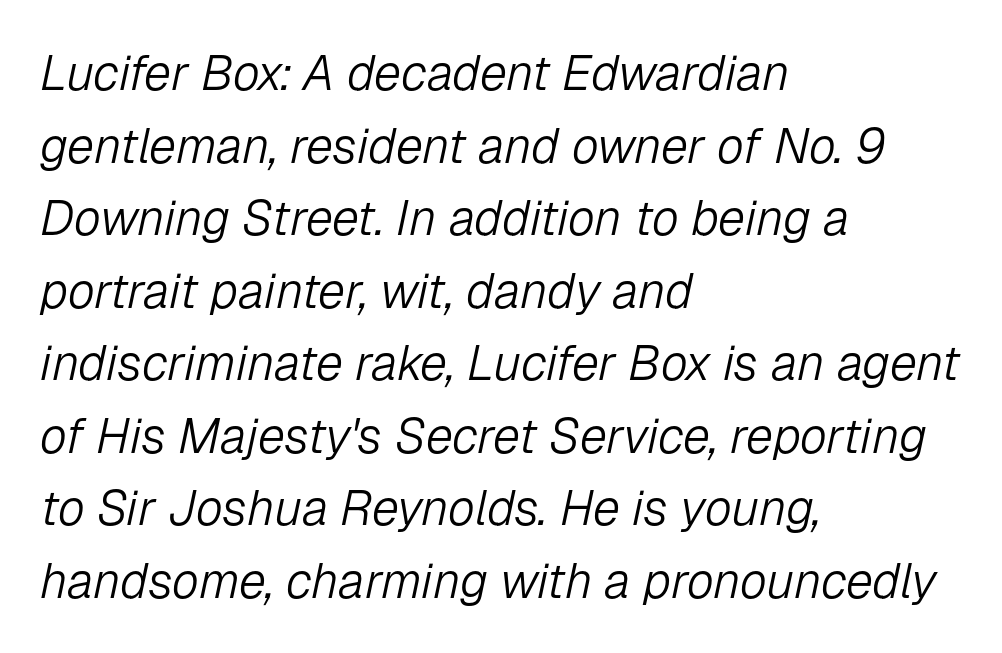
What's the leading like? Ordinary, nothing unusual. Reading down the block, your eye returns to a fixed left position each line. Posture: slanted. These lines are rendered in a variable-pitch font. There is no visible air inserted between adjacent glyphs. Is the type heavy? It reads as light-to-regular instead.
